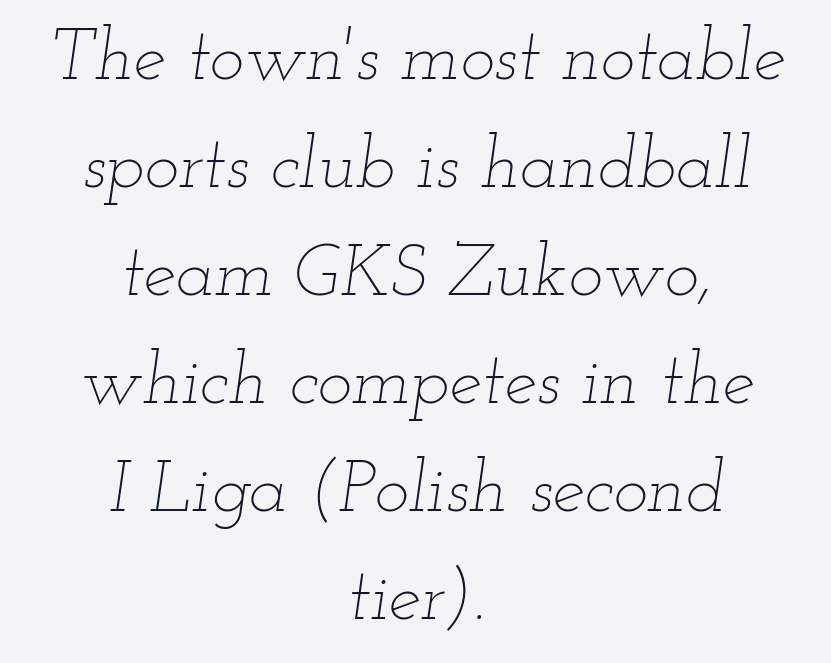
Posture: slanted. Stems here are at most as thick as an everyday book face. A centered setting, common on invitations and titles, is used for this passage. The face used here is rendered with its standard letterfit. Character widths vary here, with narrow letters taking less room than wide ones.
